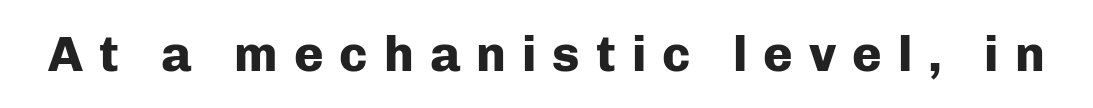
The image shows 50 px heavy sans-serif type, upright; set unusually wide letter spacing (+0.32 em), not underlined; low stroke contrast and a medium x-height.
